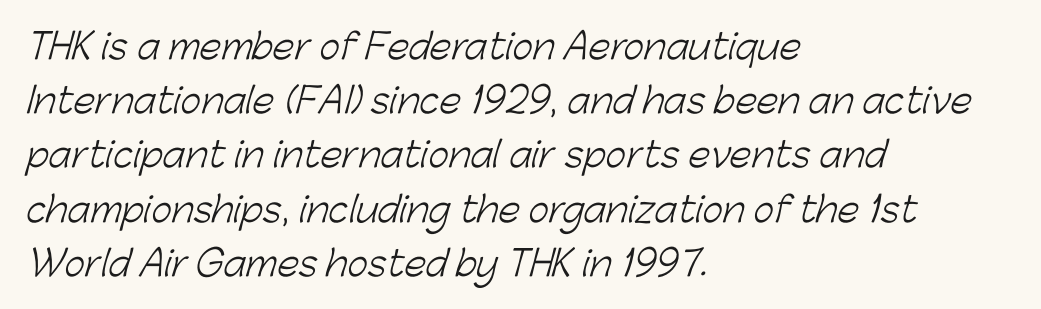
The image shows 35 px light sans-serif type; set left-aligned, normal line spacing (1.55x), normal letter spacing, not underlined; low stroke contrast and a medium x-height.
